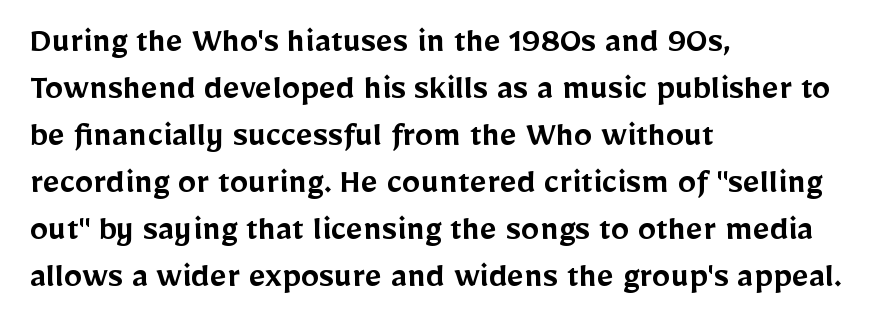
Check where the strokes stop: nothing finishes them off — pure sans. This sample is left-justified, so line endings fall wherever the words run out. Letters rest on an invisible, unmarked baseline. Upright lettering throughout.
